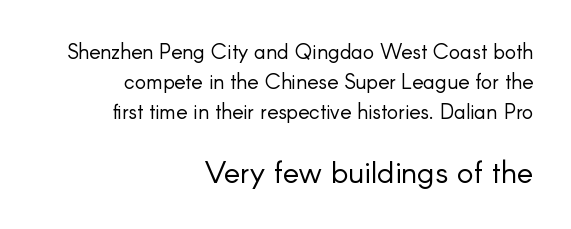
The image shows 31 px light sans-serif type, upright; set right-aligned, normal line spacing (1.42x), normal letter spacing, not underlined; the second (bottom) block is 1.48x larger; low stroke contrast and a small x-height.
